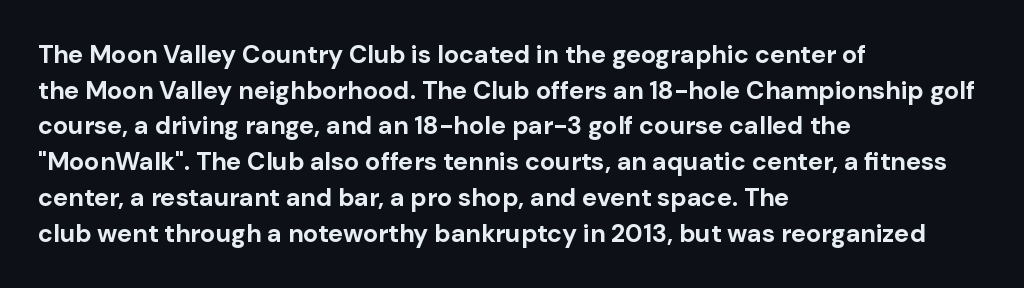
The image shows 25 px bold type, upright; set left-aligned, normal line spacing (1.43x), normal letter spacing, not underlined.
